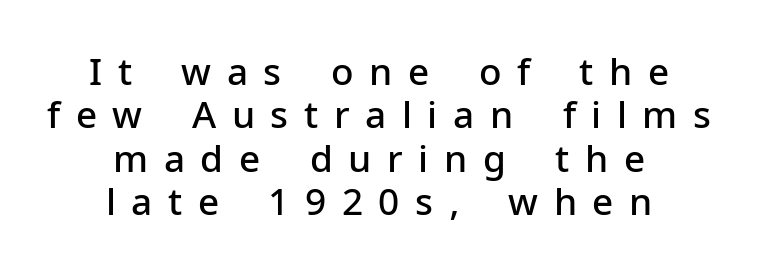
{"serif": "no", "italic": "no", "bold": "semi", "weight": "semibold", "width": "normal", "stroke_contrast": "low", "x_height": "medium", "monospaced": "no", "underline": "no", "align": "center", "line_spacing_ratio": 1.17, "letter_spacing": "wide", "letter_spacing_em": 0.42, "glyph_px": 37}
